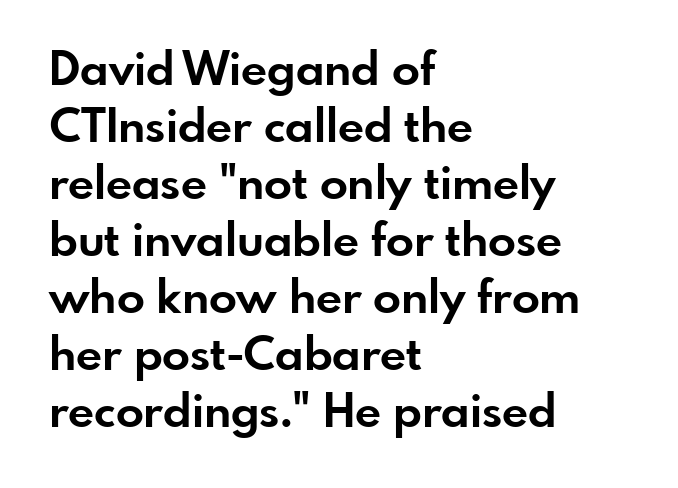
{"serif": "no", "italic": "no", "bold": "yes", "weight": "bold", "width": "normal", "stroke_contrast": "low", "x_height": "small", "monospaced": "no", "underline": "no", "align": "left", "line_spacing_ratio": 1.24, "letter_spacing": "normal", "letter_spacing_em": 0.0, "glyph_px": 46}
